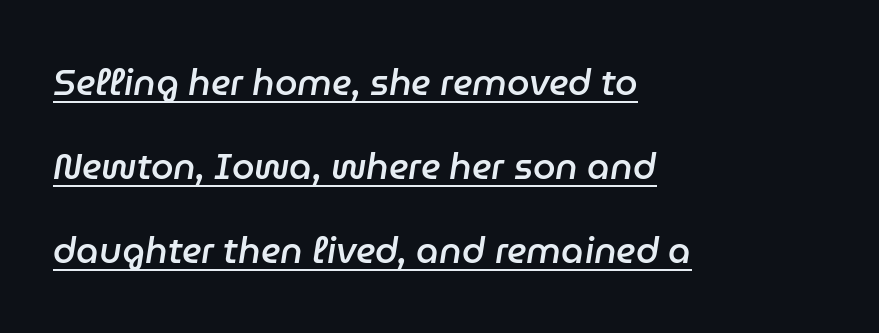
Here the designer chose a conventional face with non-uniform glyph widths. The block of text is sparse from top to bottom, with ample space between rows. The passage is arranged the way most books set body copy — flush left. Honestly, the letter spacing is just normal — you wouldn't notice it. Is there an underline? Yes — a line sits under the letters. An italicized treatment has been applied to the whole sample.
